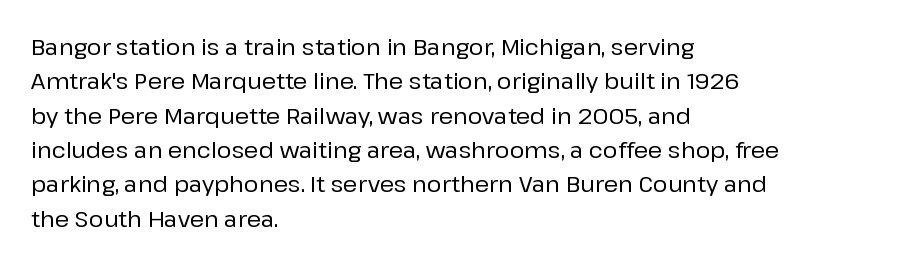
Q: Is the text italic (slanted)? A: No, it is upright.
Q: Is the text underlined? A: No.
Q: How is the paragraph aligned? A: Left-aligned.
Q: Is the spacing between letters normal or unusually wide? A: Normal.
Q: Is the spacing between lines tight, normal or loose? A: Normal.
